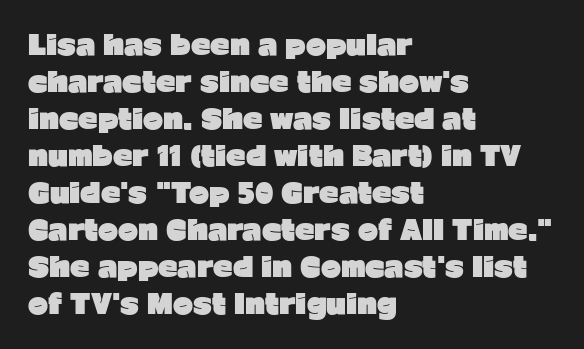
Every character sits straight up, as roman type does. Words appear dense and cohesive because spacing is normal. On the weight axis this lands at bold, roughly 700. In terms of leading, this rendering sits right in the middle.
